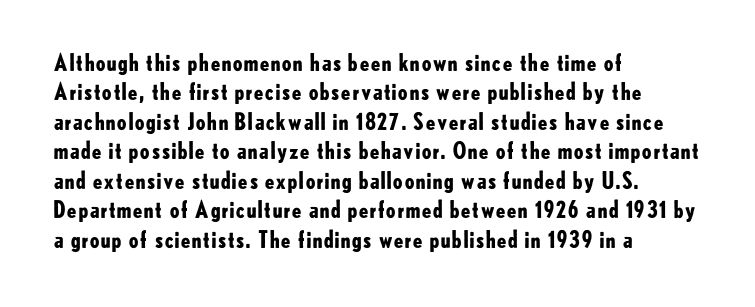
In terms of posture, this sample is upright. Whoever set this chose a conventional vertical rhythm. The space directly below the letters is spotless. A typesetter would call this zero additional tracking.
